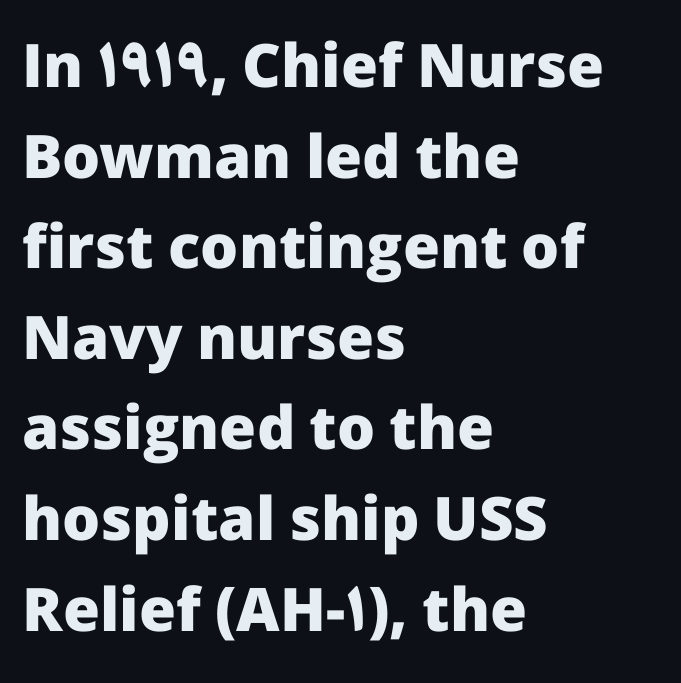
The image shows 60 px heavy sans-serif type, upright; set left-aligned, normal line spacing (1.51x), normal letter spacing, not underlined; low stroke contrast and a medium x-height.
